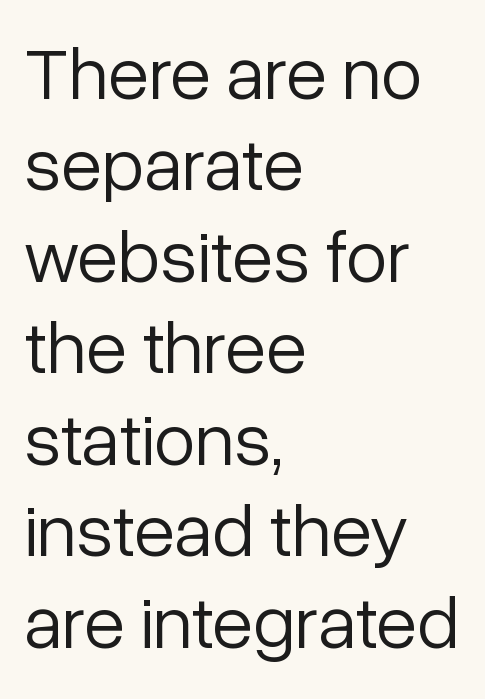
{"serif": "no", "italic": "no", "bold": "no", "weight": "light", "width": "normal", "stroke_contrast": "low", "x_height": "medium", "monospaced": "no", "underline": "no", "align": "left", "line_spacing_ratio": 1.22, "letter_spacing": "normal", "letter_spacing_em": 0.0, "glyph_px": 75}
